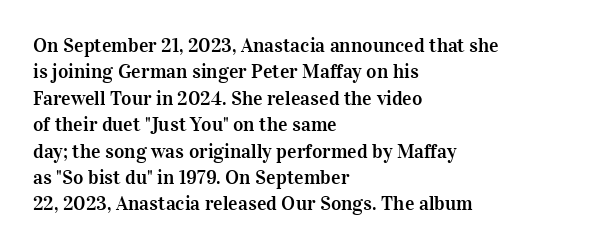
The image shows 20 px text type, upright; set left-aligned, normal line spacing (1.32x), normal letter spacing, not underlined.
